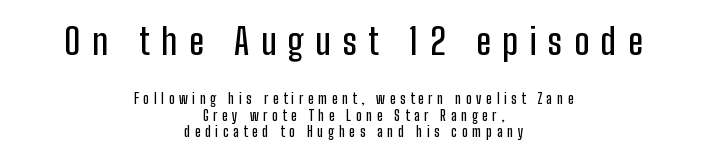
Q: Is the text italic (slanted)? A: No, it is upright.
Q: Is the typeface a serif or a sans-serif typeface? A: Sans-serif.
Q: Is the text underlined? A: No.
Q: How is the paragraph aligned? A: Centered.
Q: Is the spacing between letters normal or unusually wide? A: Unusually wide.
Q: Which block of text is set in a larger size, the first (top) or the second (bottom)? A: The first (top) one.
Q: Width (condensed, normal, or wide)? A: Condensed.
Q: Stroke contrast? A: Low.
Q: x-height? A: Medium.
Q: Monospaced? A: No.
